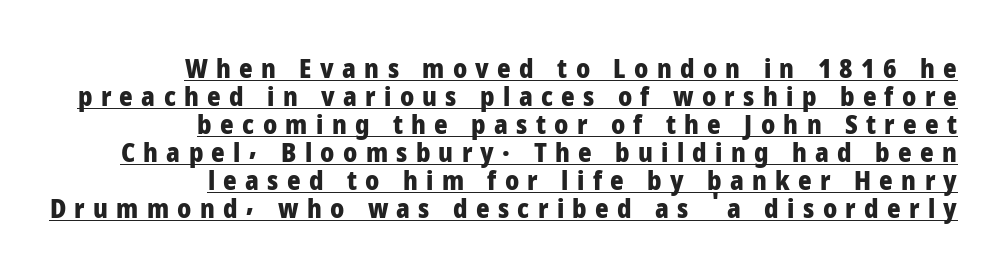
{"italic": "no", "bold": "yes", "underline": "yes", "align": "right", "line_spacing": "tight", "line_spacing_ratio": 1.08, "letter_spacing": "wide", "letter_spacing_em": 0.32, "glyph_px": 26}
